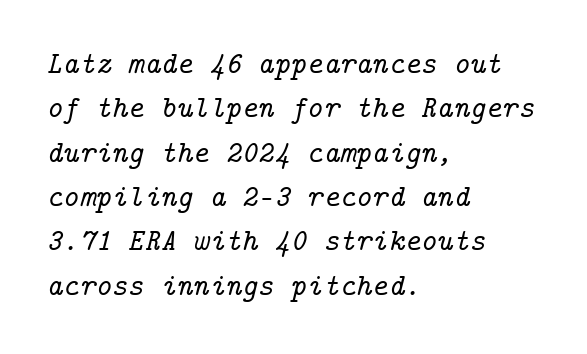
The image shows 31 px serif type, italic (leaning right); set left-aligned, normal line spacing (1.43x), normal letter spacing, not underlined; low stroke contrast and a medium x-height.
